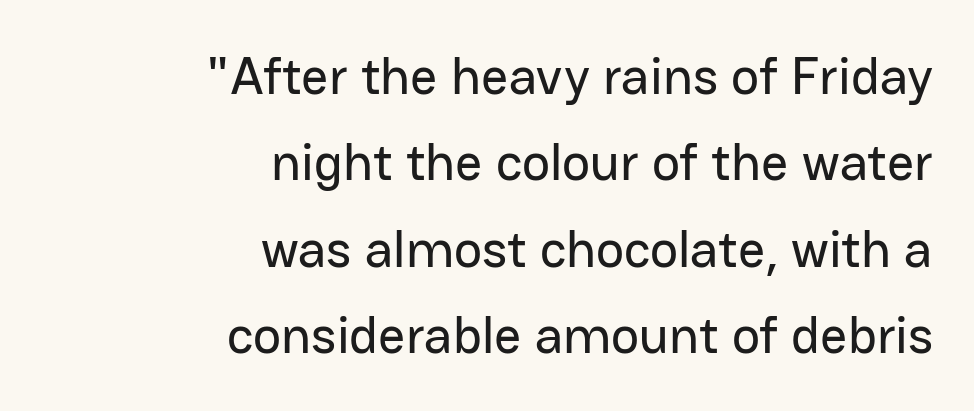
The rendering shows plain stroke endings on the letterforms — a sans-serif design. Compared with typical paragraphs, the rows here are spaced about the same. The ragged edge is on the left, which tells us the setting is flush right. Has an underline been added? It has not. When letters stand straight like this, we call the style roman or upright.
